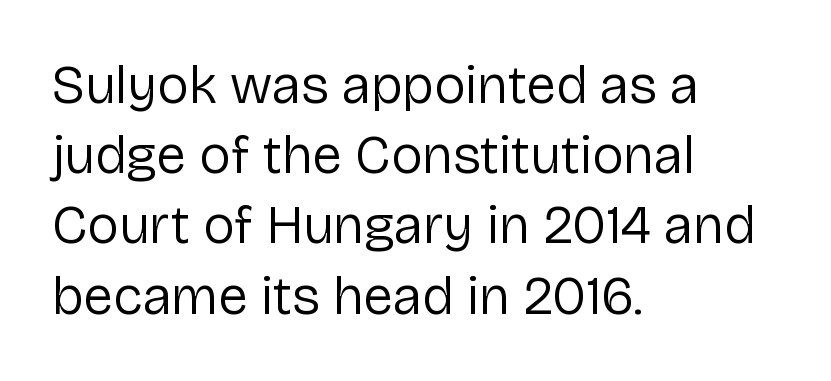
The image shows 54 px regular-weight sans-serif type, upright; set left-aligned, normal line spacing (1.3x), normal letter spacing, not underlined; low stroke contrast and a medium x-height.
